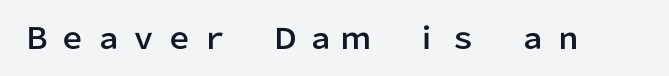
Serif or sans? Sans — the stroke terminals are bare. Spacing verdict: proportional, widths tailored to each character. Inter-character spacing is expanded well beyond the font's built-in metrics. Is there any slant? The stems are plumb. Quick note: underline off.
